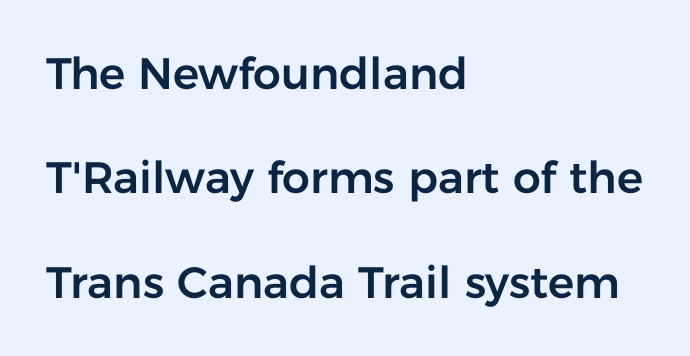
This sample uses plain, unmodified letter spacing. If you drew a line through each stem, it would be perfectly vertical. The face used here is proportionally spaced, like ordinary book or web type. The paragraph shown leans on its left margin.
